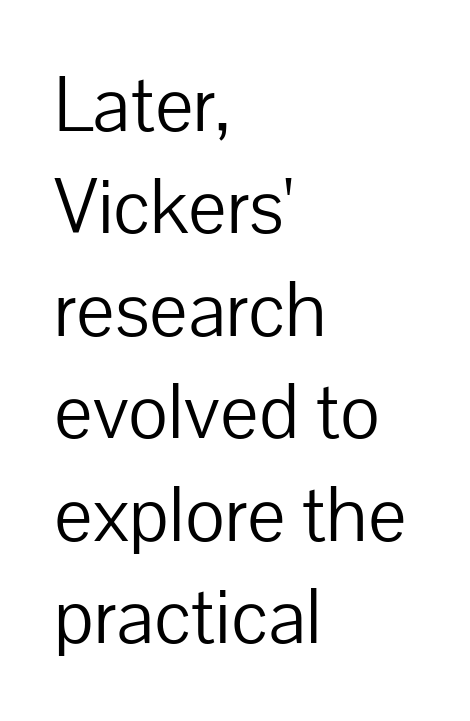
Q: Is the text bold? A: No.
Q: Is the text italic (slanted)? A: No, it is upright.
Q: Is the typeface a serif or a sans-serif typeface? A: Sans-serif.
Q: Is the text underlined? A: No.
Q: How is the paragraph aligned? A: Left-aligned.
Q: Is the spacing between letters normal or unusually wide? A: Normal.
Q: Is the spacing between lines tight, normal or loose? A: Normal.
Q: Width (condensed, normal, or wide)? A: Normal.
Q: Stroke contrast? A: Low.
Q: x-height? A: Medium.
Q: Monospaced? A: No.
